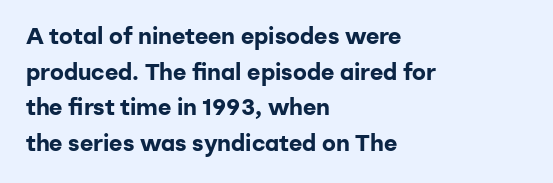
Q: Is the text bold? A: Yes.
Q: Is the text italic (slanted)? A: No, it is upright.
Q: Is the text underlined? A: No.
Q: How is the paragraph aligned? A: Left-aligned.
Q: Is the spacing between letters normal or unusually wide? A: Normal.
Q: Is the spacing between lines tight, normal or loose? A: Normal.
